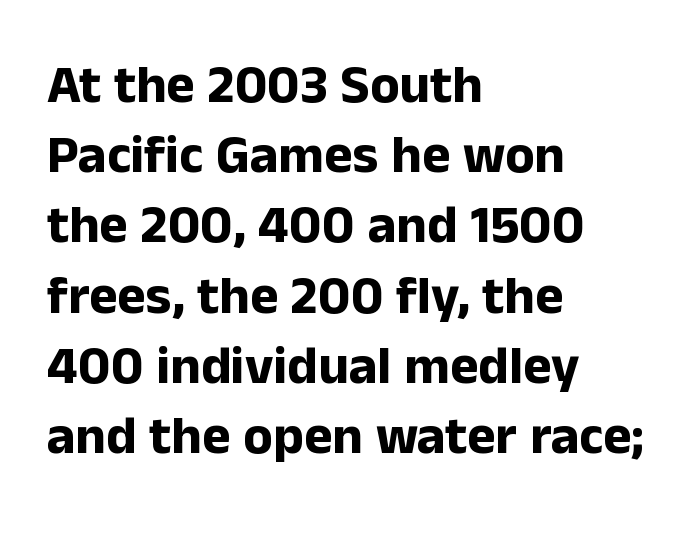
This rendering uses left alignment, leaving the right contour irregular. Stroke thickness is high; the sample reads as a true bold. The letters carry no serifs — their stems end cleanly without finishing strokes. Regarding leading, the lines here are spaced in the standard way. This sample uses plain, unmodified letter spacing.
